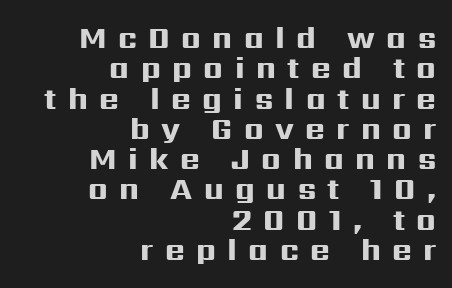
The image shows 30 px heavy, wide sans-serif type, upright; set right-aligned, tight line spacing (1.01x), unusually wide letter spacing (+0.38 em), not underlined; high stroke contrast and a medium x-height.
